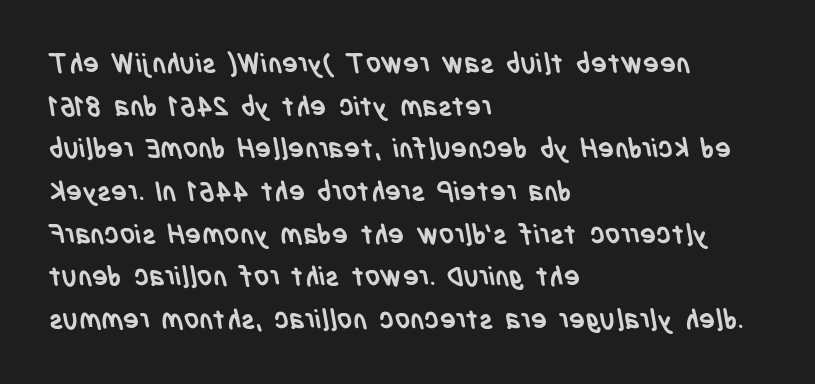
The image shows 27 px bold type; set left-aligned, normal line spacing (1.58x), normal letter spacing, not underlined.
